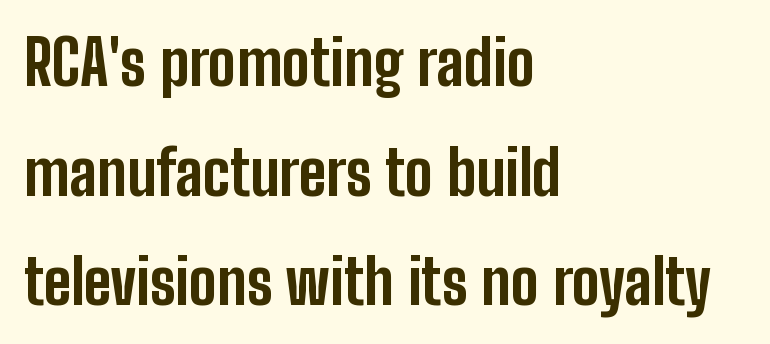
Q: Is the text bold? A: Yes.
Q: Is the text italic (slanted)? A: No, it is upright.
Q: Is the typeface a serif or a sans-serif typeface? A: Sans-serif.
Q: Is the text underlined? A: No.
Q: How is the paragraph aligned? A: Left-aligned.
Q: Is the spacing between letters normal or unusually wide? A: Normal.
Q: Width (condensed, normal, or wide)? A: Condensed.
Q: Stroke contrast? A: Low.
Q: x-height? A: Medium.
Q: Monospaced? A: No.
